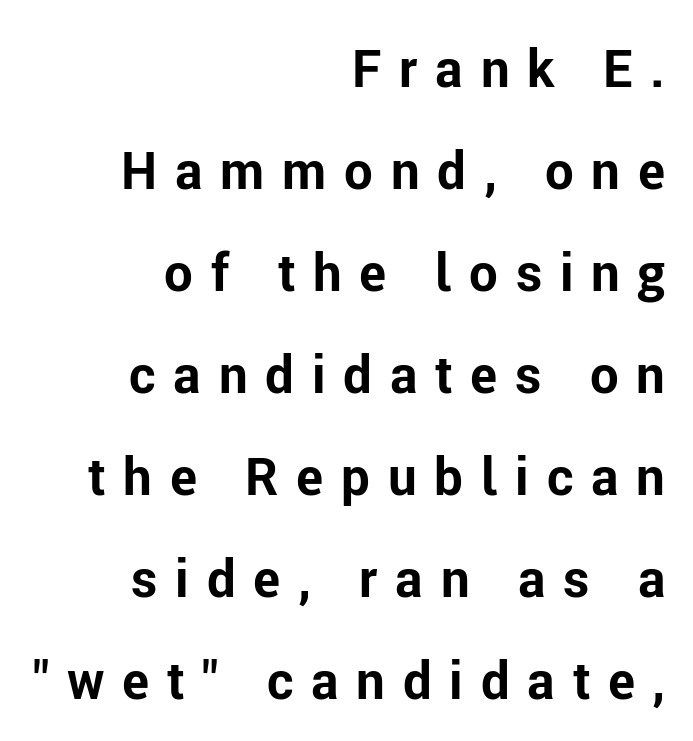
Q: Is the text bold? A: Yes.
Q: Is the text italic (slanted)? A: No, it is upright.
Q: Is the typeface a serif or a sans-serif typeface? A: Sans-serif.
Q: Is the text underlined? A: No.
Q: How is the paragraph aligned? A: Right-aligned.
Q: Is the spacing between letters normal or unusually wide? A: Unusually wide.
Q: Is the spacing between lines tight, normal or loose? A: Loose.
Q: Width (condensed, normal, or wide)? A: Normal.
Q: Stroke contrast? A: Low.
Q: x-height? A: Medium.
Q: Monospaced? A: No.
